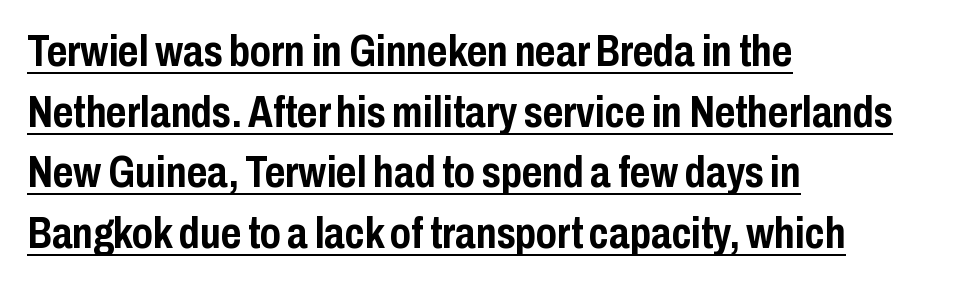
A roman cut, with each character standing at attention. Standard letterfit; no display-style spreading of the glyphs. A baseline rule has been typeset under these characters. The ragged edge is on the right, which tells us the setting is flush left. The passage shown is typeset with a sans-serif family.
